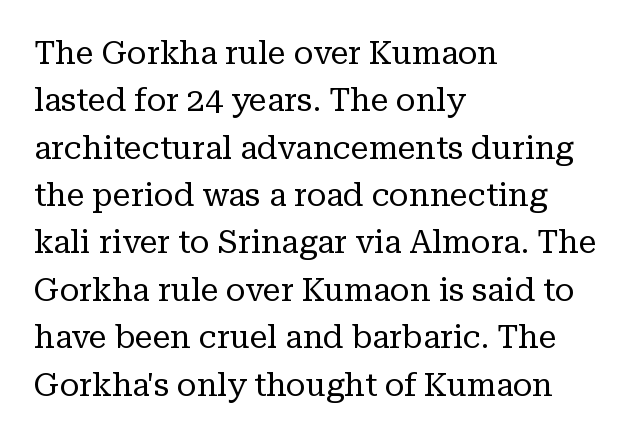
Regarding serifs, this sample has them. The string is rendered with underlining switched off. The passage shown is typed in a proportional face where columns would drift. The type sits square on the baseline with zero lean. The rows are spaced the way most documents space them.
